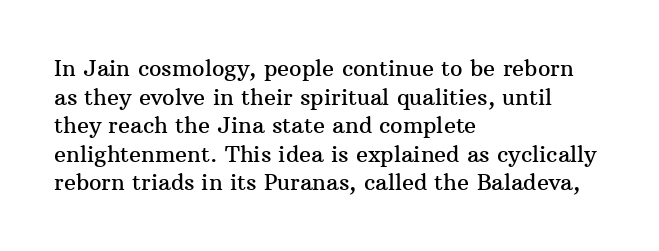
Q: Is the text italic (slanted)? A: No, it is upright.
Q: Is the text underlined? A: No.
Q: How is the paragraph aligned? A: Left-aligned.
Q: Is the spacing between letters normal or unusually wide? A: Normal.
Q: Is the spacing between lines tight, normal or loose? A: Normal.
